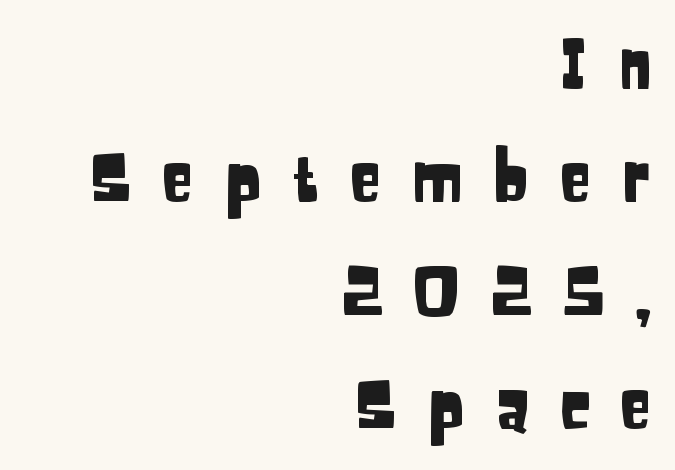
Are there feet on the stems? There aren't — it's a sans. Vertical spacing — default. A flush-right, rag-left setting is used for this passage. These lines have a slow, spaced-out rhythm from letter to letter. Plain, unruled lines of type.
